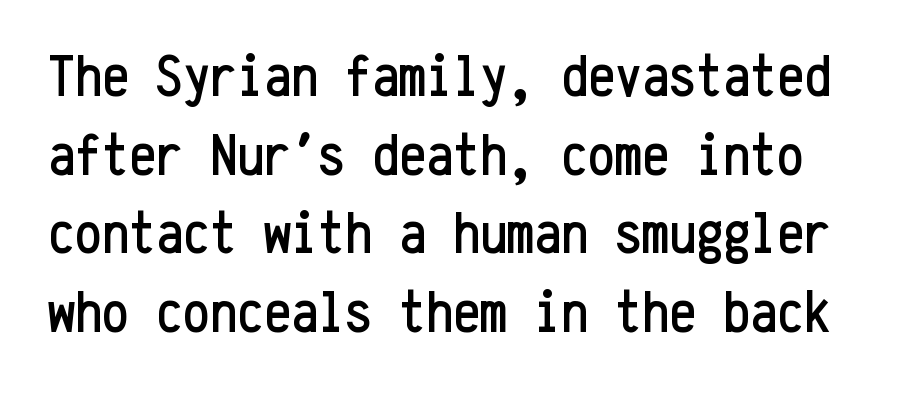
The image shows 60 px condensed sans-serif type, upright, monospaced; set normal line spacing (1.31x), normal letter spacing, not underlined; low stroke contrast and a medium x-height.
